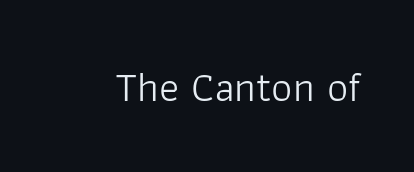
The image shows 42 px light sans-serif type, upright; set normal letter spacing, not underlined; low stroke contrast and a medium x-height.
